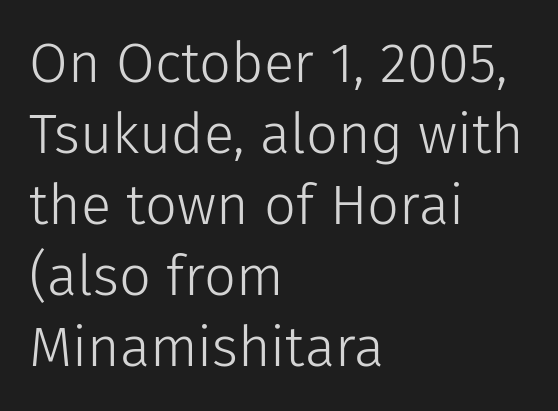
The image shows 56 px light sans-serif type, upright; set left-aligned, normal line spacing (1.27x), normal letter spacing, not underlined; low stroke contrast and a medium x-height.
